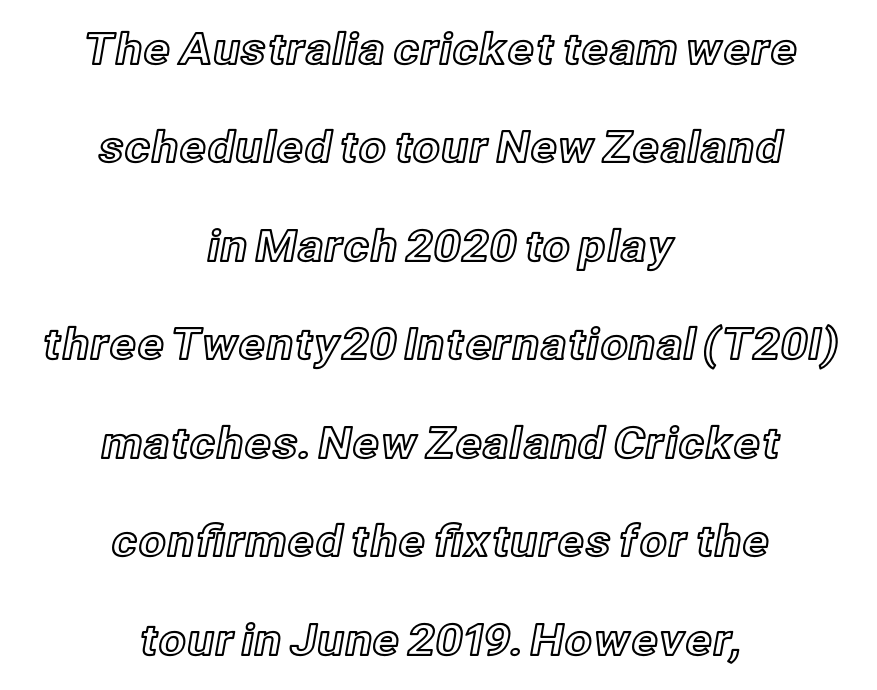
Q: Is the text italic (slanted)? A: Yes.
Q: Is the text underlined? A: No.
Q: How is the paragraph aligned? A: Centered.
Q: Is the spacing between letters normal or unusually wide? A: Normal.
Q: Is the spacing between lines tight, normal or loose? A: Loose.
Q: Width (condensed, normal, or wide)? A: Normal.
Q: x-height? A: Medium.
Q: Monospaced? A: No.
